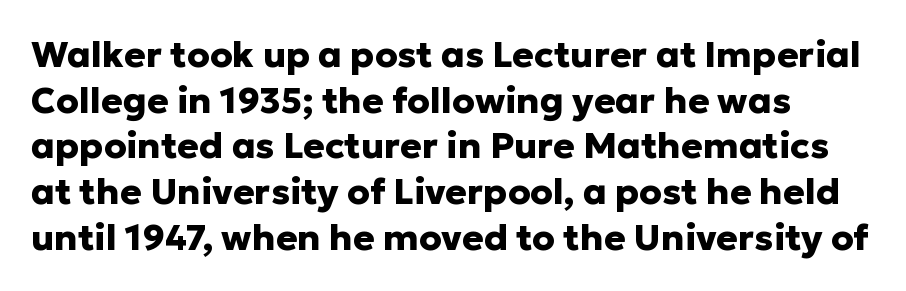
Q: Is the text bold? A: Yes.
Q: Is the text italic (slanted)? A: No, it is upright.
Q: Is the typeface a serif or a sans-serif typeface? A: Sans-serif.
Q: Is the text underlined? A: No.
Q: Is the spacing between letters normal or unusually wide? A: Normal.
Q: Is the spacing between lines tight, normal or loose? A: Normal.
Q: Width (condensed, normal, or wide)? A: Normal.
Q: Stroke contrast? A: Low.
Q: x-height? A: Medium.
Q: Monospaced? A: No.
